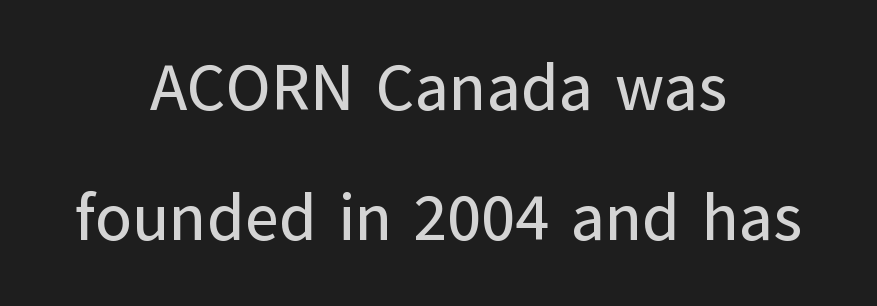
{"serif": "no", "italic": "no", "width": "normal", "stroke_contrast": "low", "x_height": "medium", "monospaced": "no", "underline": "no", "align": "center", "line_spacing": "loose", "line_spacing_ratio": 1.97, "letter_spacing": "normal", "letter_spacing_em": 0.0, "glyph_px": 66}
